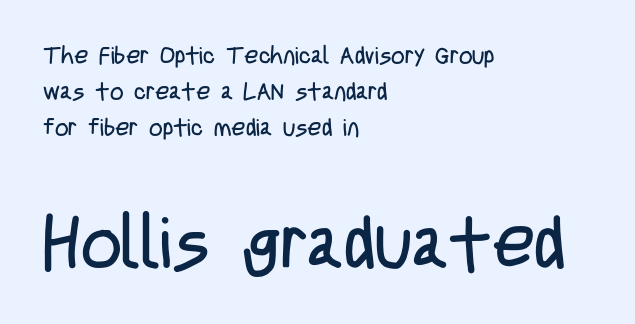
The image shows 72 px regular-weight, condensed sans-serif type, upright; set left-aligned, normal line spacing (1.49x), normal letter spacing, not underlined; the second (bottom) block is 3.0x larger; low stroke contrast and a large x-height.
